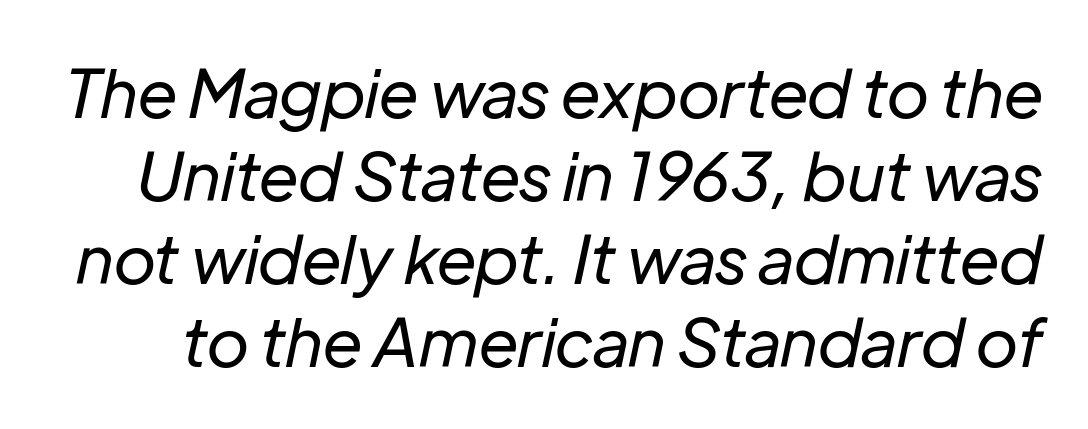
Q: Is the text bold? A: No.
Q: Is the text italic (slanted)? A: Yes, it leans right by about 12 degrees.
Q: Is the text underlined? A: No.
Q: Is the spacing between letters normal or unusually wide? A: Normal.
Q: Width (condensed, normal, or wide)? A: Normal.
Q: Stroke contrast? A: Low.
Q: x-height? A: Medium.
Q: Monospaced? A: No.
